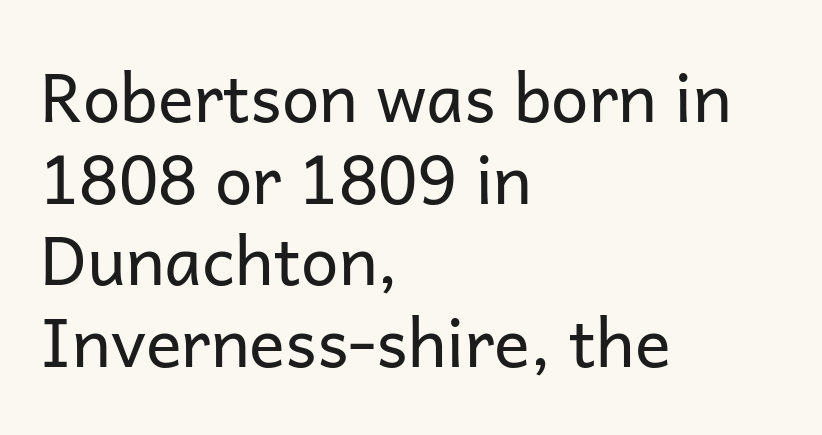
Q: Is the text bold? A: No.
Q: Is the text italic (slanted)? A: No, it is upright.
Q: Is the typeface a serif or a sans-serif typeface? A: Sans-serif.
Q: Is the text underlined? A: No.
Q: How is the paragraph aligned? A: Left-aligned.
Q: Is the spacing between letters normal or unusually wide? A: Normal.
Q: Width (condensed, normal, or wide)? A: Normal.
Q: Stroke contrast? A: Low.
Q: x-height? A: Medium.
Q: Monospaced? A: No.
